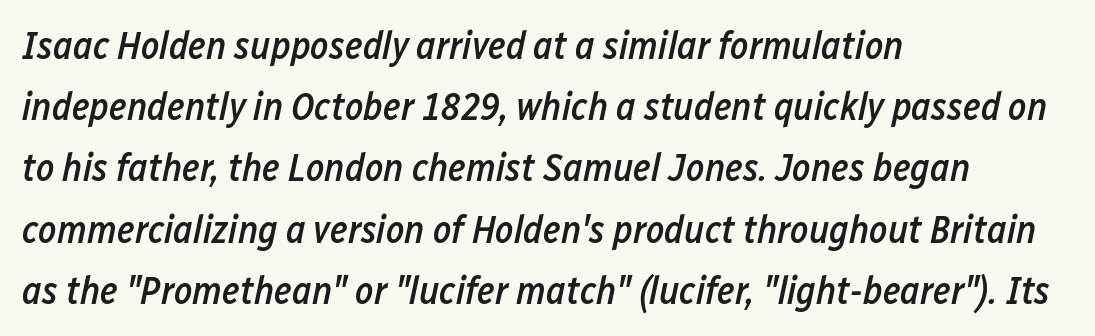
{"italic": "yes", "lean": "right", "slant_degrees": 12, "bold": "semi", "weight": "semibold", "width": "condensed", "stroke_contrast": "low", "x_height": "medium", "monospaced": "no", "underline": "no", "align": "left", "line_spacing": "normal", "line_spacing_ratio": 1.57, "letter_spacing": "normal", "letter_spacing_em": 0.0, "glyph_px": 39}
